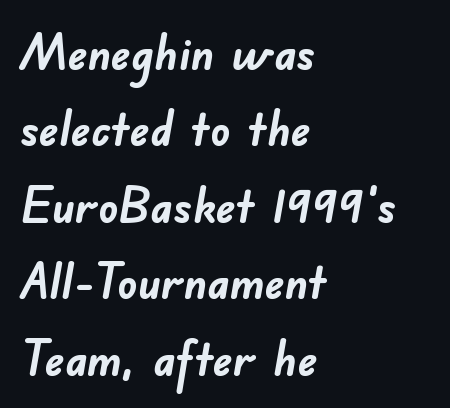
In terms of letterspacing, this is plain default setting. Beneath every word, the page is bare. The rendering uses a bold face; every stroke is thick and dark. Leftover space on each line is placed entirely after the last word. The vertical gap from one line to the next is medium.
